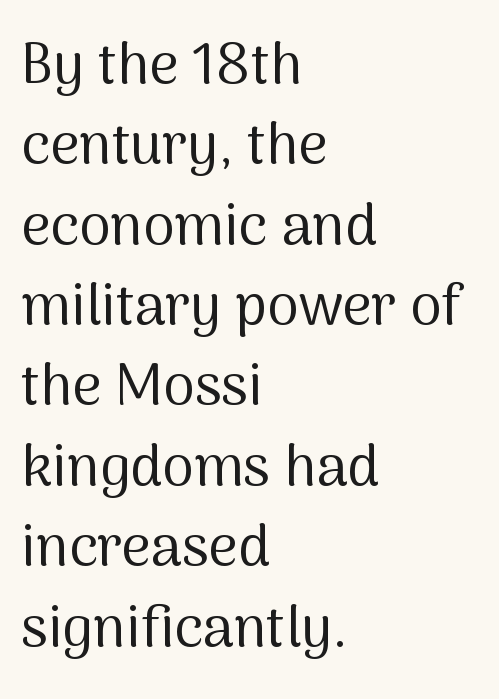
The image shows 57 px regular-weight sans-serif type, upright; set left-aligned, normal line spacing (1.41x), normal letter spacing, not underlined; medium stroke contrast and a medium x-height.
